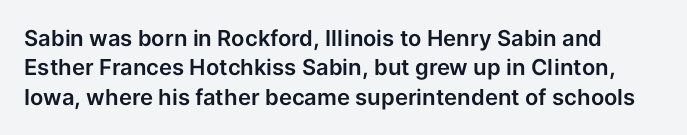
The image shows 22 px text type, upright; set normal line spacing (1.34x), normal letter spacing, not underlined.
